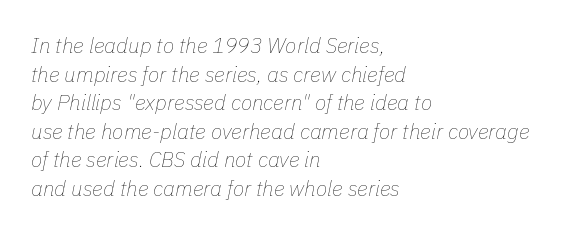
Q: Is the text bold? A: No.
Q: Is the text italic (slanted)? A: Yes, it leans right by about 11 degrees.
Q: Is the text underlined? A: No.
Q: How is the paragraph aligned? A: Left-aligned.
Q: Is the spacing between letters normal or unusually wide? A: Normal.
Q: Is the spacing between lines tight, normal or loose? A: Normal.
